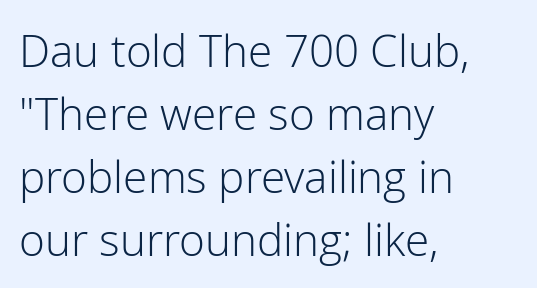
Q: Is the text bold? A: No.
Q: Is the text italic (slanted)? A: No, it is upright.
Q: Is the typeface a serif or a sans-serif typeface? A: Sans-serif.
Q: Is the text underlined? A: No.
Q: How is the paragraph aligned? A: Left-aligned.
Q: Is the spacing between letters normal or unusually wide? A: Normal.
Q: Is the spacing between lines tight, normal or loose? A: Normal.
Q: Width (condensed, normal, or wide)? A: Normal.
Q: Stroke contrast? A: Low.
Q: x-height? A: Medium.
Q: Monospaced? A: No.
